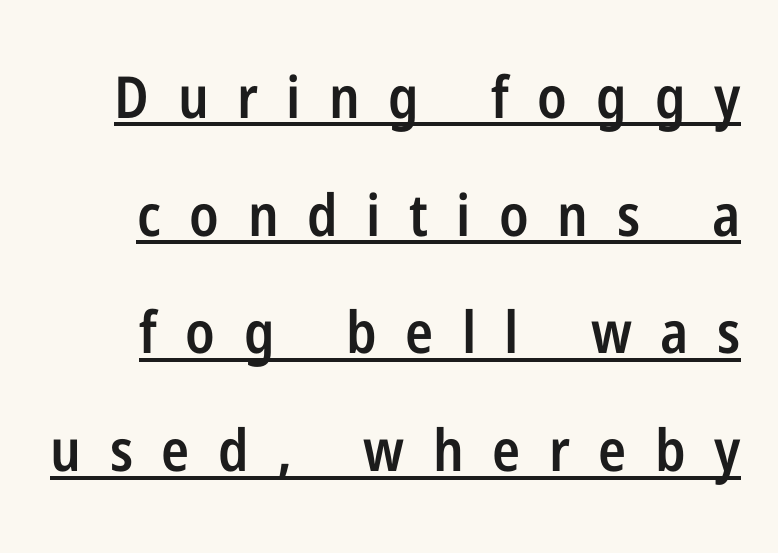
{"serif": "no", "italic": "no", "bold": "semi", "weight": "semibold", "width": "condensed", "stroke_contrast": "low", "x_height": "medium", "monospaced": "no", "underline": "yes", "line_spacing": "loose", "line_spacing_ratio": 2.03, "letter_spacing": "wide", "letter_spacing_em": 0.49, "glyph_px": 58}
